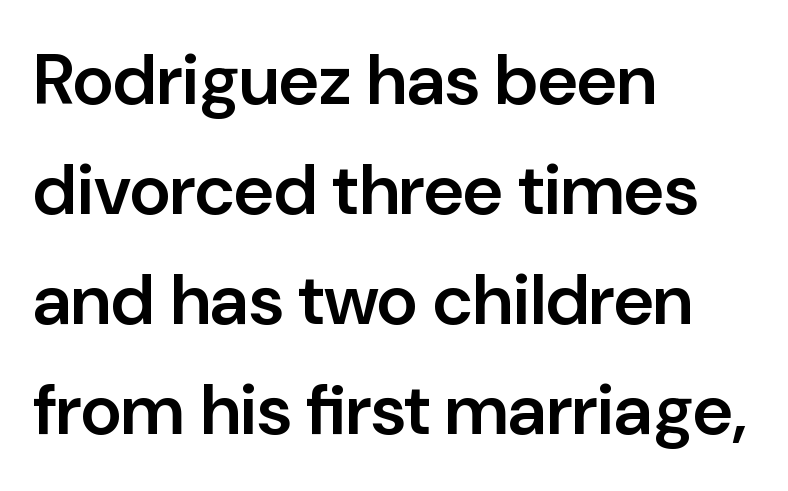
Short note: letters normally spaced. Clear beneath every line of the passage. Does the weight exceed regular? Yes, but only to semibold. Teacher's note: observe the even left margin — that is flush-left alignment.
